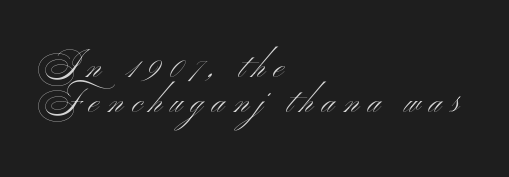
{"serif": "no", "bold": "no", "weight": "light", "width": "wide", "stroke_contrast": "medium", "x_height": "small", "monospaced": "no", "underline": "no", "align": "left", "line_spacing": "tight", "line_spacing_ratio": 1.06, "letter_spacing": "wide", "letter_spacing_em": 0.28, "glyph_px": 33}
